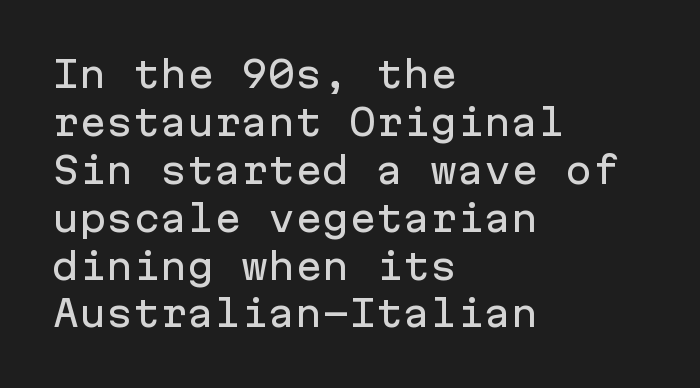
{"serif": "no", "italic": "no", "width": "normal", "stroke_contrast": "low", "x_height": "medium", "monospaced": "yes", "underline": "no", "align": "left", "line_spacing": "normal", "line_spacing_ratio": 1.33, "letter_spacing": "normal", "letter_spacing_em": 0.0, "glyph_px": 36}
